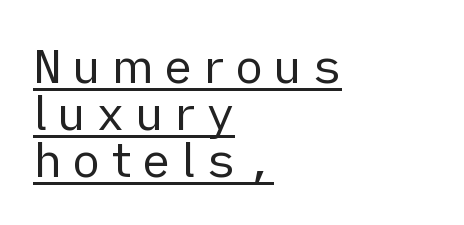
Summary of weight: not heavy and not bold. If you measured baseline to baseline, you'd find a short distance. Compared with typical body copy, the letter spacing here is much looser. Reading down the block, your eye returns to a fixed left position each line.
